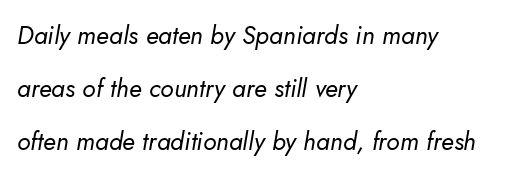
The image shows 25 px text type, italic (leaning right); set left-aligned, loose line spacing (2.12x), normal letter spacing, not underlined.
